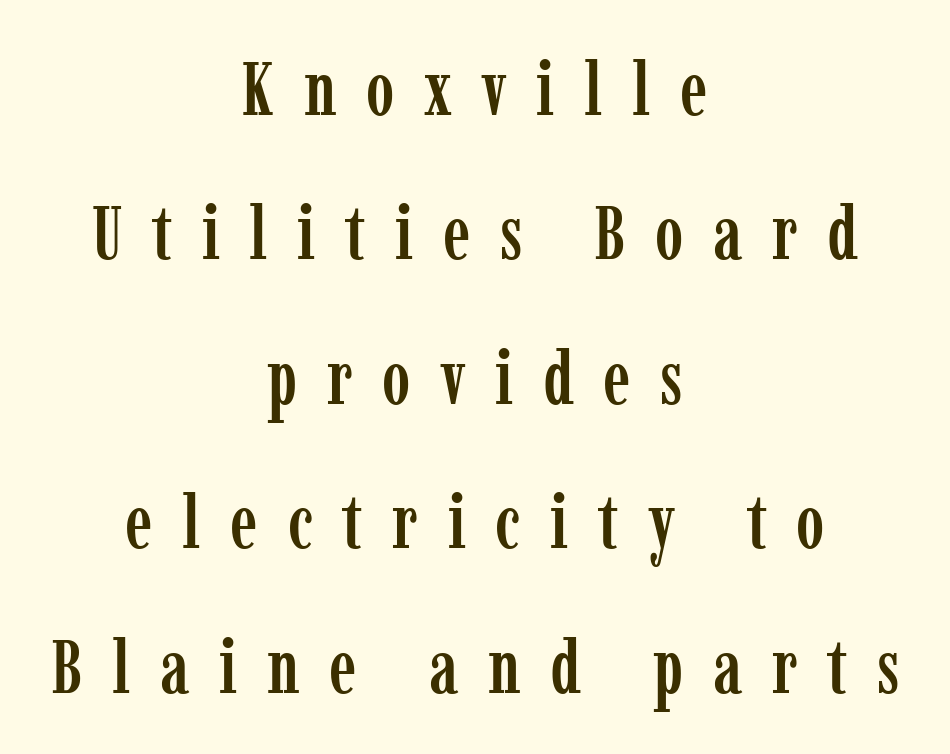
The image shows 76 px condensed serif type, upright; set centered, loose line spacing (1.9x), unusually wide letter spacing (+0.39 em), not underlined; low stroke contrast and a medium x-height.
